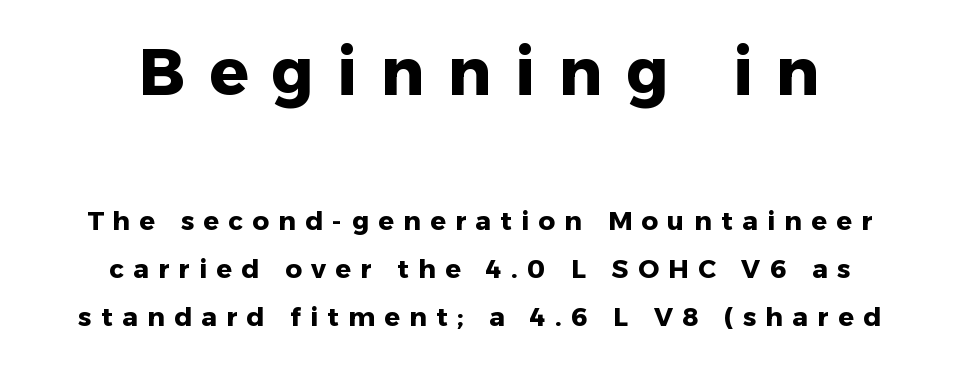
The image shows 65 px heavy sans-serif type, upright; set centered, line spacing 1.85x, unusually wide letter spacing (+0.36 em), not underlined; the first (top) block is 2.5x larger; low stroke contrast and a medium x-height.
